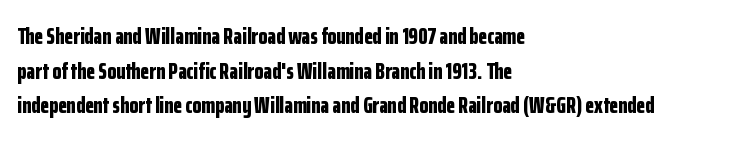
Every stem runs plumb, perpendicular to the baseline. The typesetting leans heavy: a genuine bold. Anything drawn beneath the words? Only blank space. The paragraph shown leans on its left margin. In terms of letterspacing, this is plain default setting. The space between consecutive lines is moderate.
